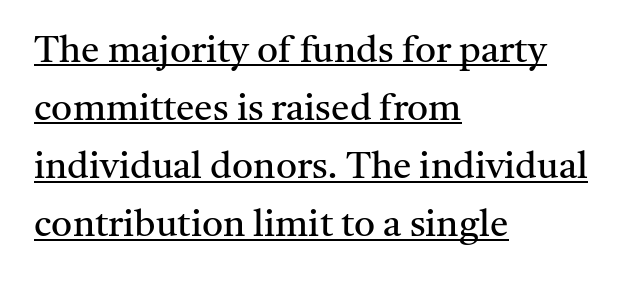
{"serif": "yes", "italic": "no", "bold": "no", "weight": "regular", "width": "normal", "stroke_contrast": "medium", "x_height": "medium", "monospaced": "no", "underline": "yes", "align": "left", "line_spacing": "normal", "line_spacing_ratio": 1.57, "letter_spacing": "normal", "letter_spacing_em": 0.0, "glyph_px": 37}
